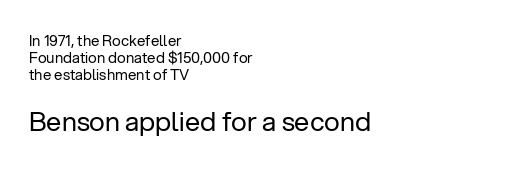
The image shows 27 px text type, upright; set left-aligned, tight line spacing (1.12x), normal letter spacing, not underlined; the second (bottom) block is 1.8x larger.
